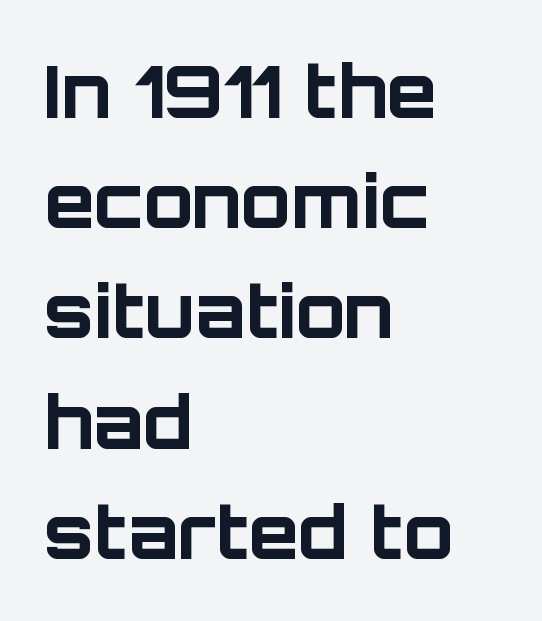
Successive baselines arrive at the customary interval. Nobody touched the tracking dial on this one. Horizontal alignment here is leftward, the default for most running prose. Type style note: lacks serifs. Upright lettering throughout.
